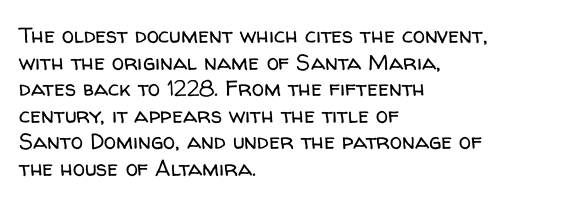
The face used here is rendered with its standard letterfit. The rag falls on the right side of this text block. The typeface has the unassuming heft of standard copy or less. Italic: no, the glyphs are upright roman.
